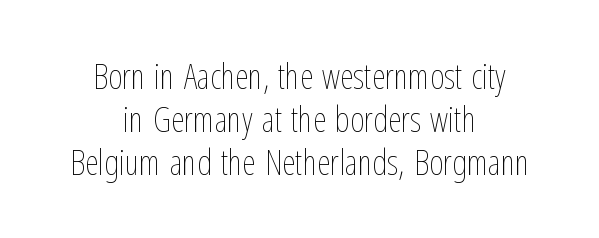
Q: Is the text bold? A: No.
Q: Is the text italic (slanted)? A: No, it is upright.
Q: Is the text underlined? A: No.
Q: How is the paragraph aligned? A: Centered.
Q: Is the spacing between letters normal or unusually wide? A: Normal.
Q: Width (condensed, normal, or wide)? A: Condensed.
Q: Stroke contrast? A: Low.
Q: x-height? A: Medium.
Q: Monospaced? A: No.
